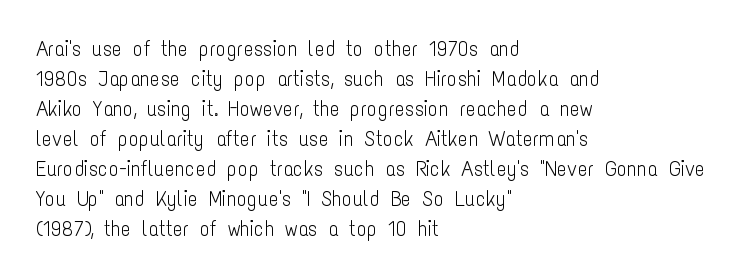
{"italic": "no", "bold": "no", "underline": "no", "align": "left", "line_spacing": "normal", "line_spacing_ratio": 1.43, "letter_spacing": "normal", "letter_spacing_em": 0.0, "glyph_px": 21}
